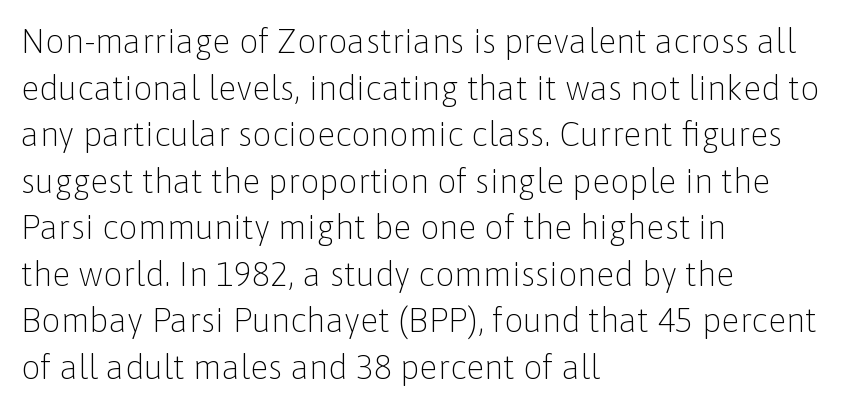
This is not heavy type; no bold has been used. Where is the straight margin? On the left. You can tell it's not italic because the verticals are truly vertical. Typographically, this falls in the sans-serif category.
